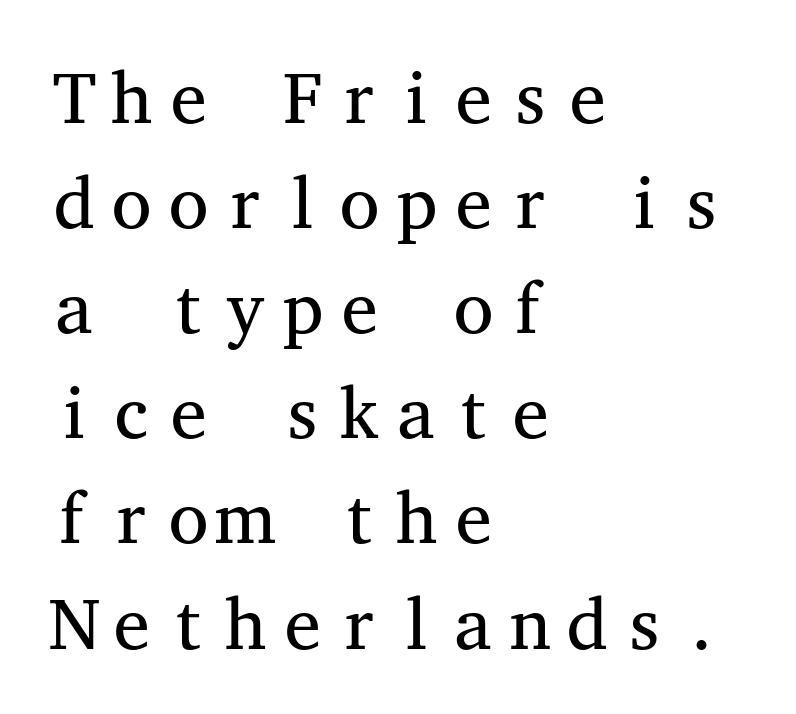
Q: Is the text bold? A: No.
Q: Is the text italic (slanted)? A: No, it is upright.
Q: Is the typeface a serif or a sans-serif typeface? A: Serif.
Q: Is the text underlined? A: No.
Q: How is the paragraph aligned? A: Left-aligned.
Q: Is the spacing between letters normal or unusually wide? A: Normal.
Q: Is the spacing between lines tight, normal or loose? A: Normal.
Q: Width (condensed, normal, or wide)? A: Wide.
Q: Stroke contrast? A: Medium.
Q: x-height? A: Medium.
Q: Monospaced? A: Yes.
